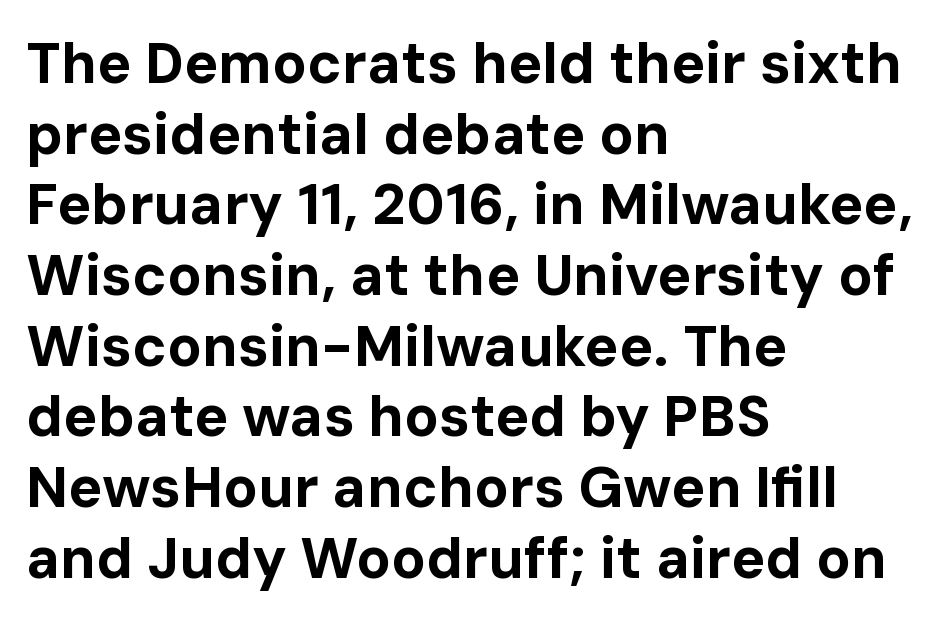
Q: Is the text bold? A: Yes.
Q: Is the text italic (slanted)? A: No, it is upright.
Q: Is the typeface a serif or a sans-serif typeface? A: Sans-serif.
Q: Is the text underlined? A: No.
Q: How is the paragraph aligned? A: Left-aligned.
Q: Is the spacing between letters normal or unusually wide? A: Normal.
Q: Width (condensed, normal, or wide)? A: Normal.
Q: Stroke contrast? A: Low.
Q: x-height? A: Medium.
Q: Monospaced? A: No.
